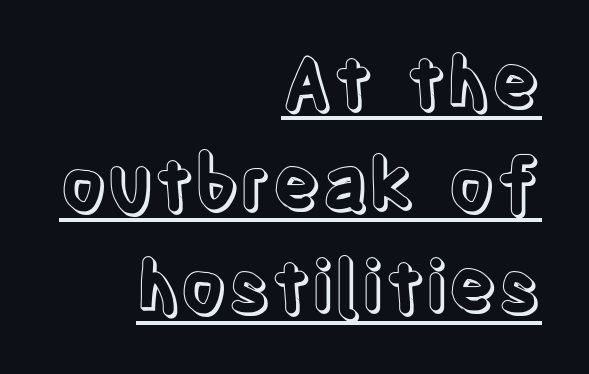
Q: Is the text italic (slanted)? A: No, it is upright.
Q: Is the text underlined? A: Yes.
Q: How is the paragraph aligned? A: Right-aligned.
Q: Is the spacing between letters normal or unusually wide? A: Normal.
Q: Is the spacing between lines tight, normal or loose? A: Normal.
Q: Width (condensed, normal, or wide)? A: Condensed.
Q: x-height? A: Large.
Q: Monospaced? A: No.
